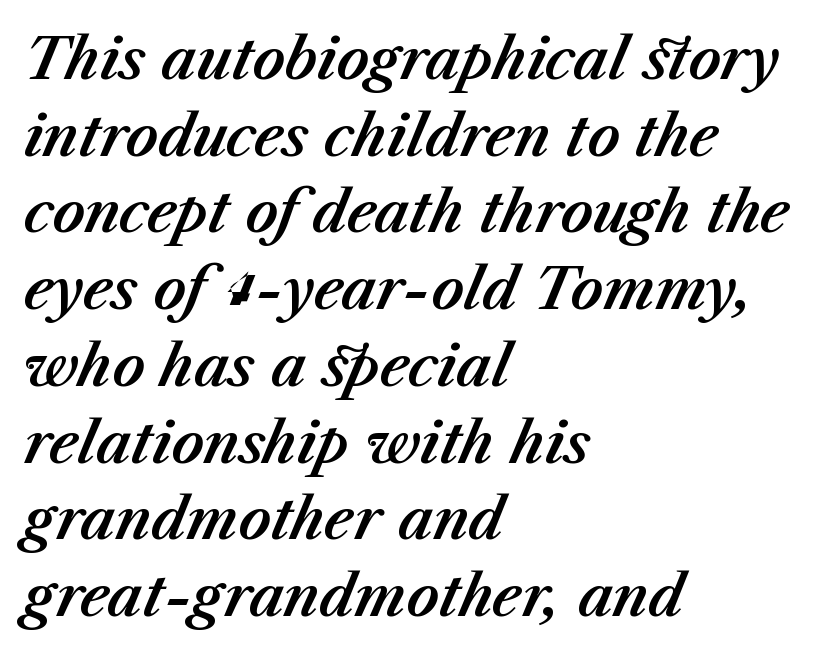
Q: Is the text italic (slanted)? A: Yes, it leans right by about 23 degrees.
Q: Is the text underlined? A: No.
Q: How is the paragraph aligned? A: Left-aligned.
Q: Is the spacing between letters normal or unusually wide? A: Normal.
Q: Is the spacing between lines tight, normal or loose? A: Normal.
Q: Width (condensed, normal, or wide)? A: Normal.
Q: Stroke contrast? A: Medium.
Q: x-height? A: Medium.
Q: Monospaced? A: No.
